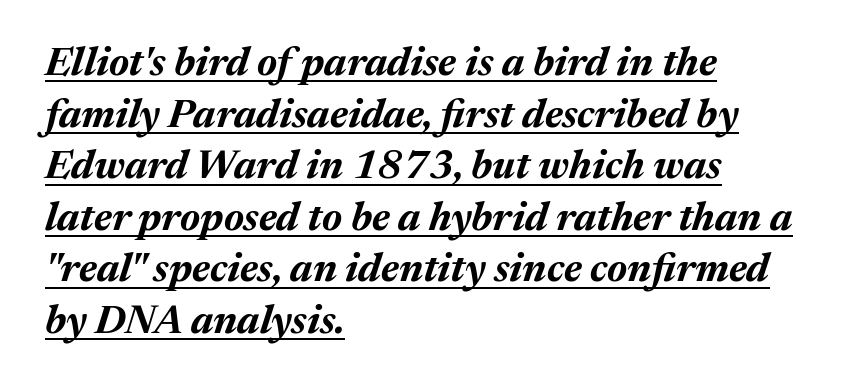
{"italic": "yes", "lean": "right", "slant_degrees": 17, "bold": "yes", "weight": "bold", "width": "normal", "stroke_contrast": "medium", "x_height": "medium", "monospaced": "no", "underline": "yes", "align": "left", "line_spacing": "normal", "line_spacing_ratio": 1.29, "letter_spacing": "normal", "letter_spacing_em": 0.0, "glyph_px": 40}
